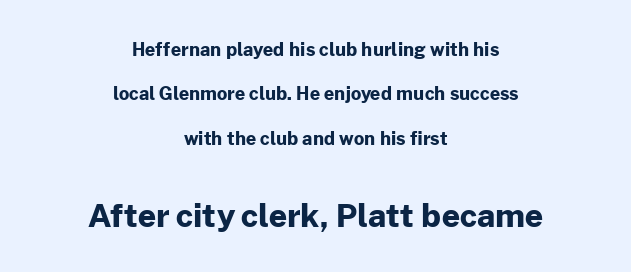
Decoration check: the copy has no underline. A roman cut, with each character standing at attention. This sample uses plain, unmodified letter spacing. Visually the block forms a symmetrical silhouette, jagged on both flanks. Summary of weight: heavy, a full bold.
